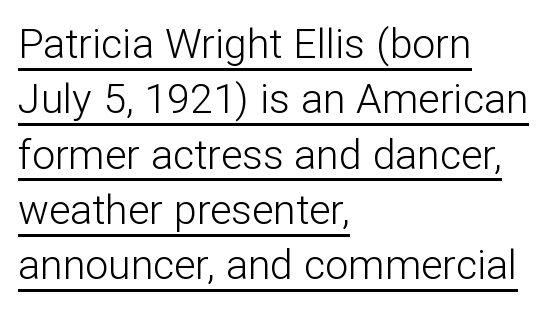
{"serif": "no", "italic": "no", "bold": "no", "weight": "light", "width": "normal", "stroke_contrast": "low", "x_height": "medium", "monospaced": "no", "underline": "yes", "align": "left", "line_spacing": "normal", "line_spacing_ratio": 1.35, "letter_spacing": "normal", "letter_spacing_em": 0.0, "glyph_px": 41}
